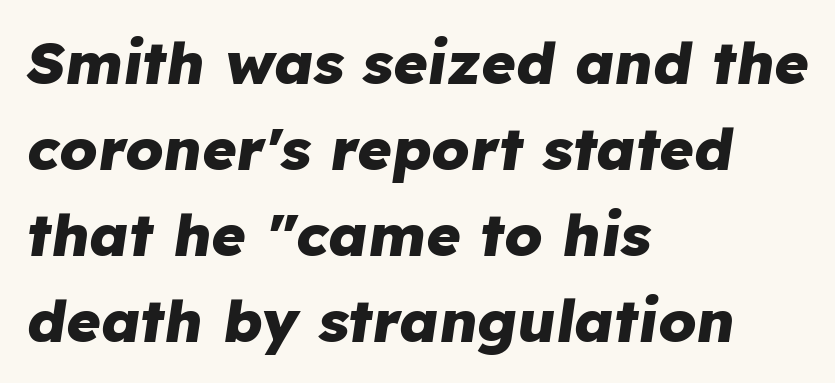
Q: Is the text bold? A: Yes.
Q: Is the text italic (slanted)? A: Yes, it leans right by about 8 degrees.
Q: Is the text underlined? A: No.
Q: How is the paragraph aligned? A: Left-aligned.
Q: Is the spacing between letters normal or unusually wide? A: Normal.
Q: Is the spacing between lines tight, normal or loose? A: Normal.
Q: Width (condensed, normal, or wide)? A: Normal.
Q: Stroke contrast? A: Low.
Q: x-height? A: Medium.
Q: Monospaced? A: No.
